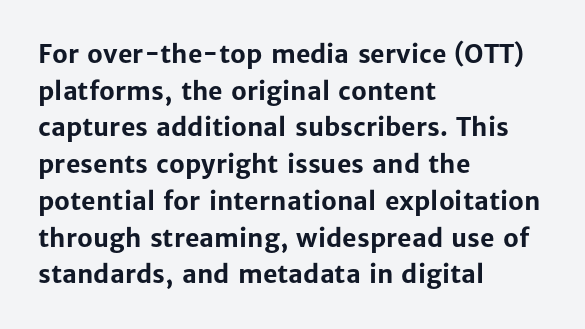
Compared with an ordinary text face, these strokes are far heavier — a full bold. Tall strokes in this sample are plumb rather than angled. Reading down the block, your eye returns to a fixed left position each line. The space directly below the letters is spotless. Leading matches the norm, producing a regular column. The type is set solid horizontally, with unmodified tracking.
